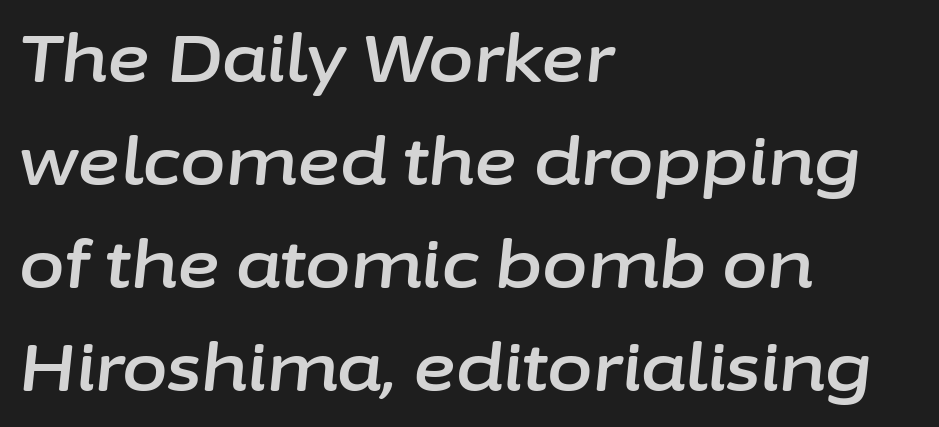
Q: Is the text italic (slanted)? A: Yes, it leans right by about 6 degrees.
Q: Is the text underlined? A: No.
Q: How is the paragraph aligned? A: Left-aligned.
Q: Is the spacing between letters normal or unusually wide? A: Normal.
Q: Is the spacing between lines tight, normal or loose? A: Normal.
Q: Width (condensed, normal, or wide)? A: Normal.
Q: Stroke contrast? A: Low.
Q: x-height? A: Medium.
Q: Monospaced? A: No.
